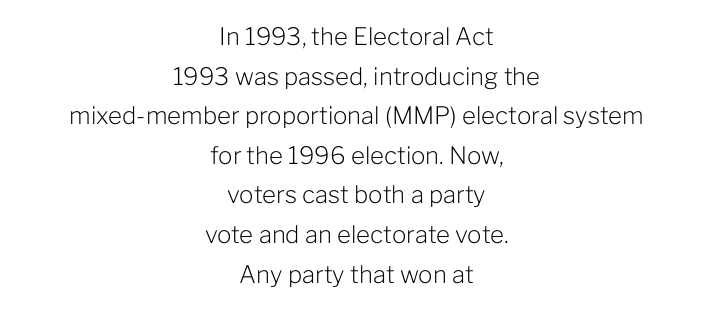
Leading: standard. The area under the type is left untouched. The face looks like a standard text weight, possibly lighter. Do the letters lean? They stand straight. Caption: multi-line text, centered on the measure. Default kerning and tracking; the words read as compact shapes.
